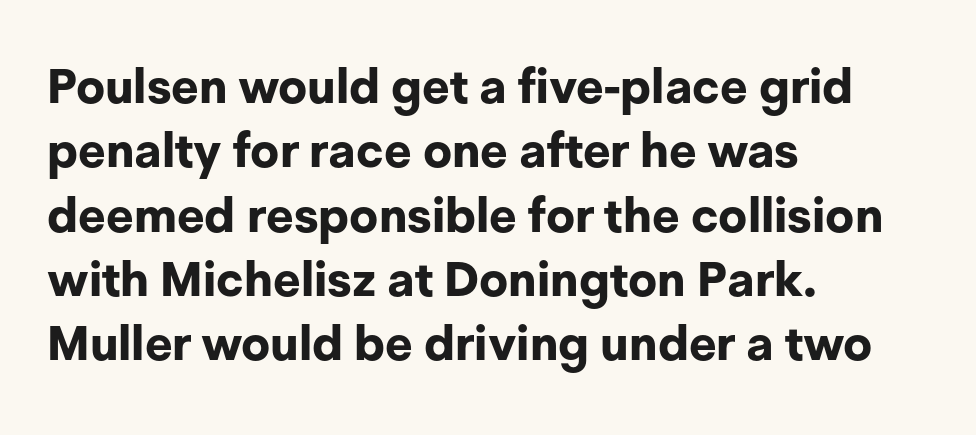
{"serif": "no", "italic": "no", "bold": "yes", "weight": "bold", "width": "normal", "stroke_contrast": "low", "x_height": "medium", "monospaced": "no", "underline": "no", "align": "left", "line_spacing": "normal", "line_spacing_ratio": 1.34, "letter_spacing": "normal", "letter_spacing_em": 0.0, "glyph_px": 48}
